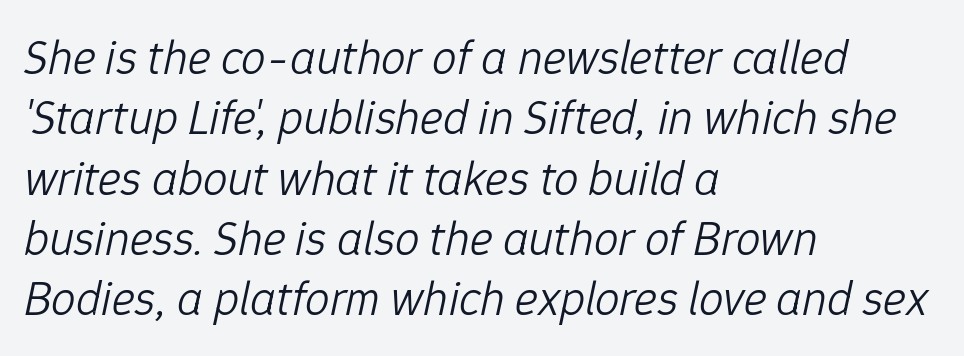
Q: Is the text bold? A: No.
Q: Is the text italic (slanted)? A: Yes, it leans right by about 12 degrees.
Q: Is the text underlined? A: No.
Q: How is the paragraph aligned? A: Left-aligned.
Q: Is the spacing between letters normal or unusually wide? A: Normal.
Q: Width (condensed, normal, or wide)? A: Normal.
Q: Stroke contrast? A: Low.
Q: x-height? A: Medium.
Q: Monospaced? A: No.
